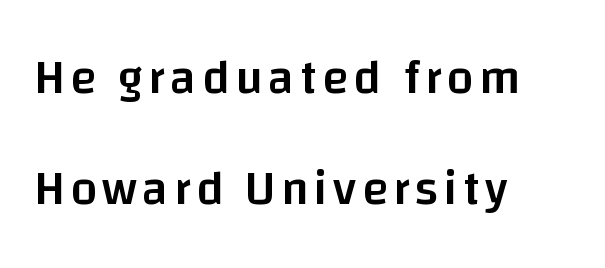
{"serif": "no", "italic": "no", "bold": "semi", "weight": "semibold", "width": "normal", "stroke_contrast": "low", "x_height": "large", "monospaced": "no", "underline": "no", "align": "left", "line_spacing": "loose", "line_spacing_ratio": 2.31, "glyph_px": 48}
